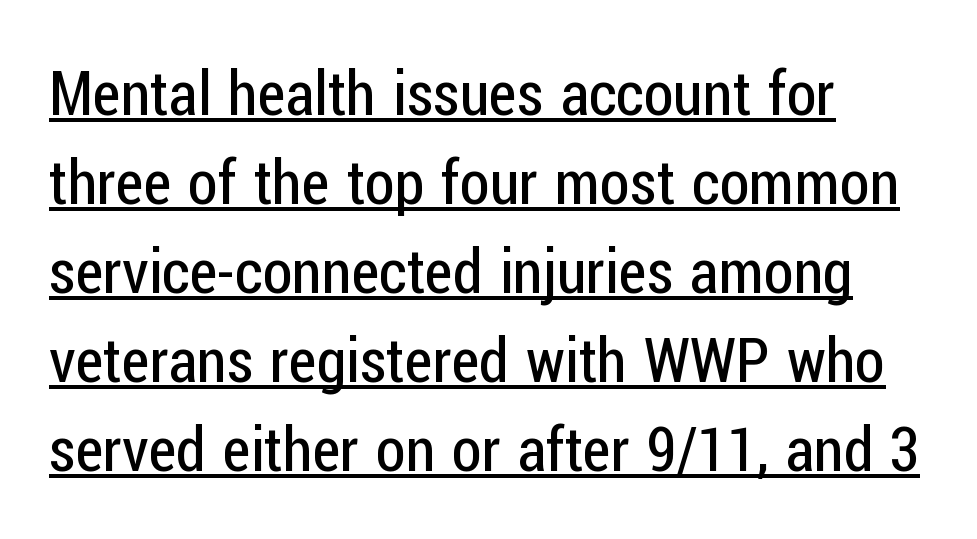
{"serif": "no", "italic": "no", "bold": "no", "weight": "regular", "width": "condensed", "stroke_contrast": "low", "x_height": "medium", "monospaced": "no", "underline": "yes", "align": "left", "line_spacing": "normal", "line_spacing_ratio": 1.46, "letter_spacing": "normal", "letter_spacing_em": 0.0, "glyph_px": 61}
